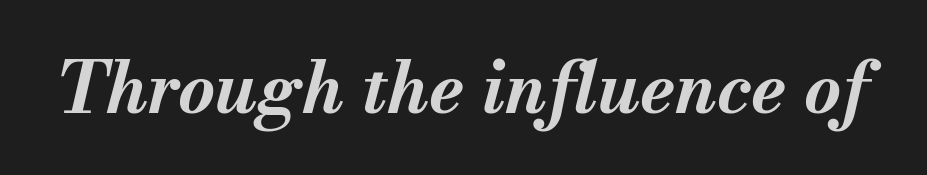
{"italic": "yes", "lean": "right", "slant_degrees": 13, "bold": "yes", "weight": "bold", "width": "normal", "stroke_contrast": "medium", "x_height": "small", "monospaced": "no", "underline": "no", "letter_spacing": "normal", "letter_spacing_em": 0.0, "glyph_px": 71}
